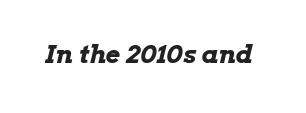
The image shows 25 px bold type, italic (leaning right); set normal letter spacing, not underlined.
